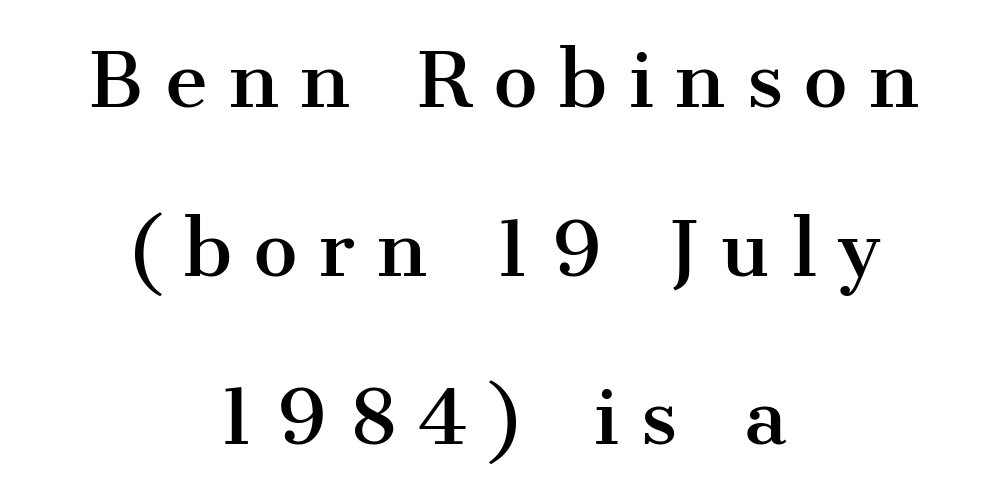
{"serif": "yes", "italic": "no", "width": "normal", "stroke_contrast": "medium", "x_height": "medium", "monospaced": "no", "underline": "no", "align": "center", "line_spacing": "loose", "line_spacing_ratio": 2.28, "letter_spacing": "wide", "letter_spacing_em": 0.29, "glyph_px": 74}
